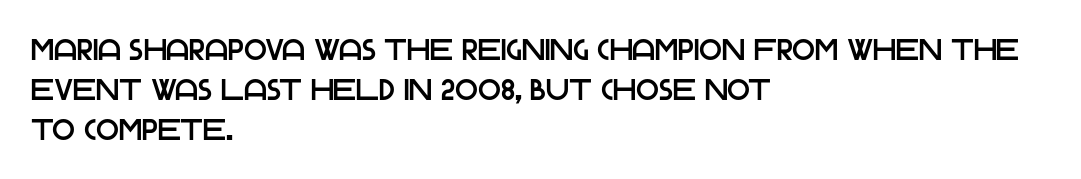
The image shows 30 px sans-serif type, upright; set left-aligned, normal line spacing (1.34x), normal letter spacing, not underlined; low stroke contrast and a large x-height.
